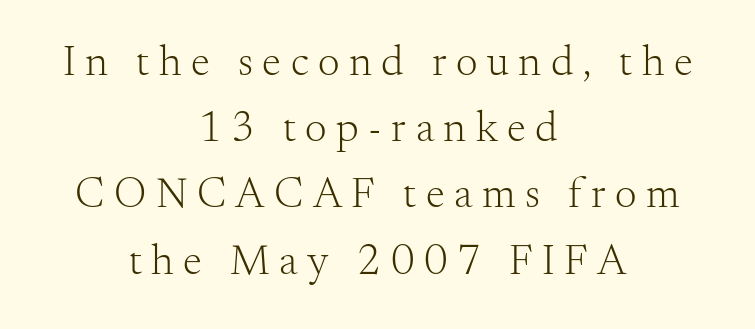
Anything drawn beneath the words? Only blank space. The letters stand straight up with perfectly vertical stems. You can tell from the footed stems that serif type was used. The tracking jumps out immediately: characters are airy and widely separated. Note the varied advance widths — an 'i' is clearly narrower than an 'm'. Compared with a typical body face, this is equally light or lighter still.
